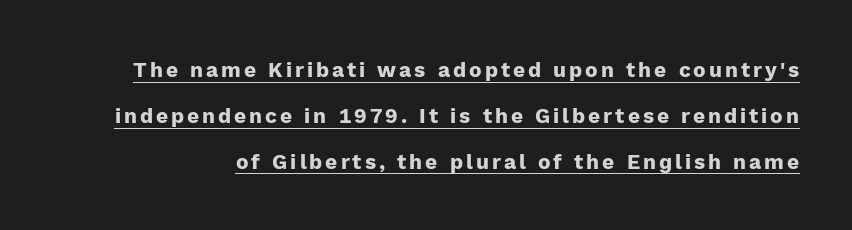
Q: Is the text bold? A: Yes.
Q: Is the text italic (slanted)? A: No, it is upright.
Q: Is the text underlined? A: Yes.
Q: Is the spacing between lines tight, normal or loose? A: Loose.
